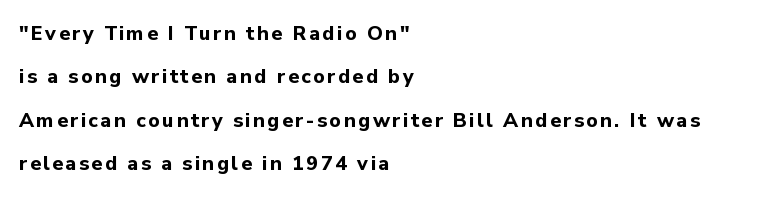
Q: Is the text bold? A: Yes.
Q: Is the text italic (slanted)? A: No, it is upright.
Q: Is the text underlined? A: No.
Q: How is the paragraph aligned? A: Left-aligned.
Q: Is the spacing between lines tight, normal or loose? A: Loose.
